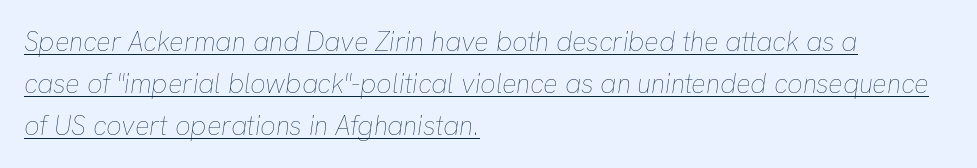
Q: Is the text bold? A: No.
Q: Is the text italic (slanted)? A: Yes, it leans right by about 8 degrees.
Q: Is the text underlined? A: Yes.
Q: How is the paragraph aligned? A: Left-aligned.
Q: Is the spacing between letters normal or unusually wide? A: Normal.
Q: Is the spacing between lines tight, normal or loose? A: Normal.
